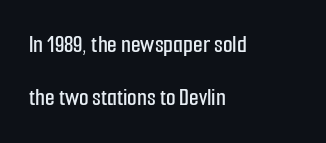
{"italic": "no", "underline": "no", "align": "left", "line_spacing": "loose", "line_spacing_ratio": 2.13, "letter_spacing": "normal", "letter_spacing_em": 0.0, "glyph_px": 25}
